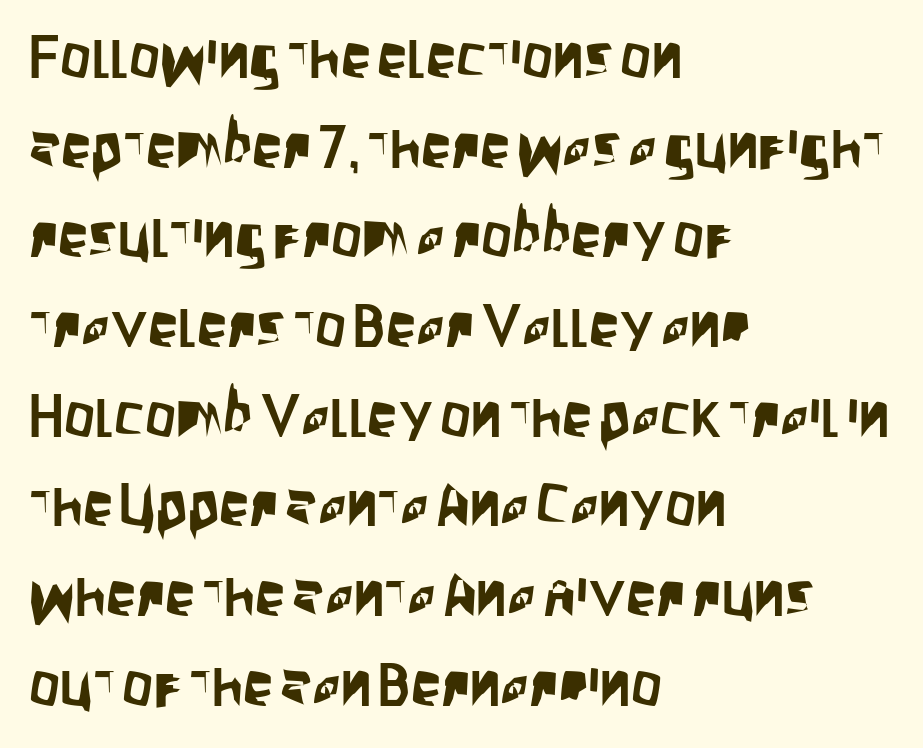
The image shows 61 px condensed sans-serif type, upright; set left-aligned, normal line spacing (1.47x), normal letter spacing, not underlined; low stroke contrast and a large x-height.
